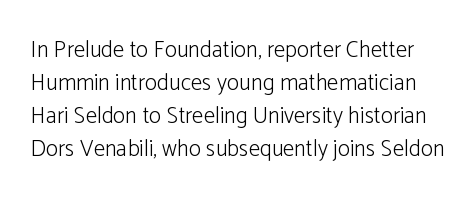
{"italic": "no", "bold": "no", "underline": "no", "line_spacing": "normal", "line_spacing_ratio": 1.44, "letter_spacing": "normal", "letter_spacing_em": 0.0, "glyph_px": 23}
